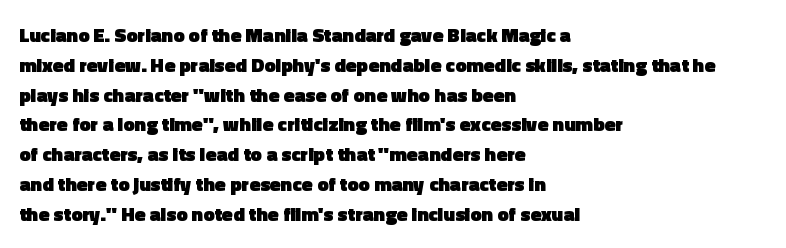
Q: Is the text bold? A: Yes.
Q: Is the text italic (slanted)? A: No, it is upright.
Q: Is the text underlined? A: No.
Q: How is the paragraph aligned? A: Left-aligned.
Q: Is the spacing between letters normal or unusually wide? A: Normal.
Q: Is the spacing between lines tight, normal or loose? A: Normal.
